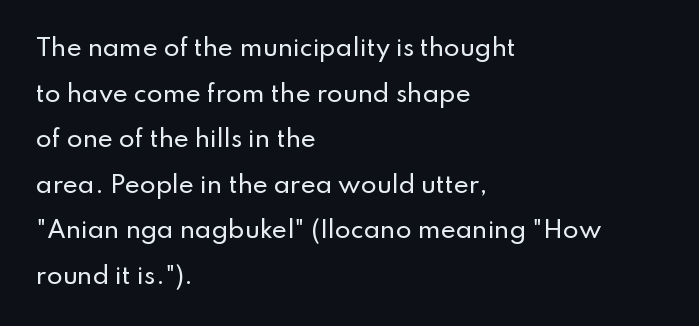
Compared with typical body copy, the letter spacing here is the same. The foot of each line stays bare and open. Notice the wide empty band between every row — that's loose leading. This sample uses an upright cut, with every glyph sitting square on the baseline.
